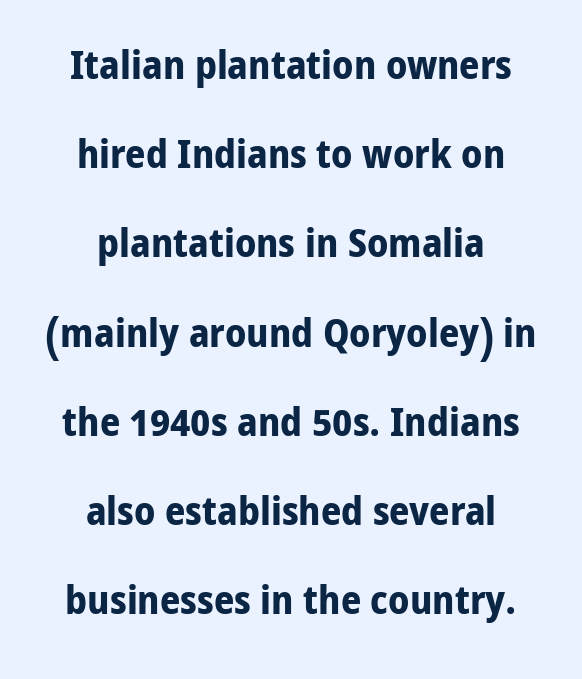
Q: Is the text bold? A: Yes.
Q: Is the text italic (slanted)? A: No, it is upright.
Q: Is the typeface a serif or a sans-serif typeface? A: Sans-serif.
Q: Is the text underlined? A: No.
Q: How is the paragraph aligned? A: Centered.
Q: Is the spacing between letters normal or unusually wide? A: Normal.
Q: Is the spacing between lines tight, normal or loose? A: Loose.
Q: Width (condensed, normal, or wide)? A: Normal.
Q: Stroke contrast? A: Low.
Q: x-height? A: Medium.
Q: Monospaced? A: No.
